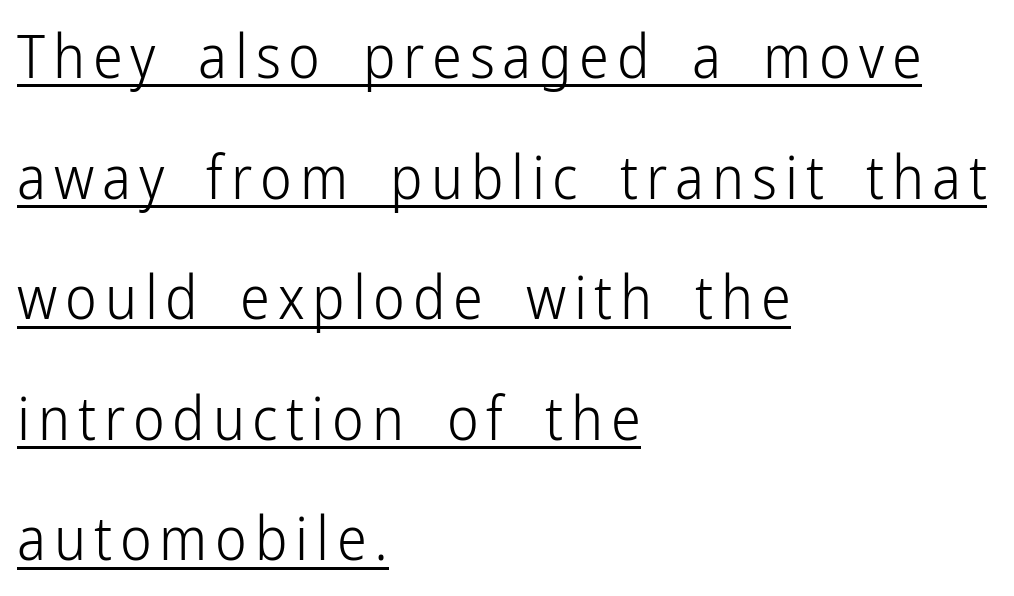
Q: Is the text bold? A: No.
Q: Is the text italic (slanted)? A: No, it is upright.
Q: Is the typeface a serif or a sans-serif typeface? A: Sans-serif.
Q: Is the text underlined? A: Yes.
Q: How is the paragraph aligned? A: Left-aligned.
Q: Is the spacing between lines tight, normal or loose? A: Loose.
Q: Width (condensed, normal, or wide)? A: Condensed.
Q: Stroke contrast? A: Low.
Q: x-height? A: Medium.
Q: Monospaced? A: No.
